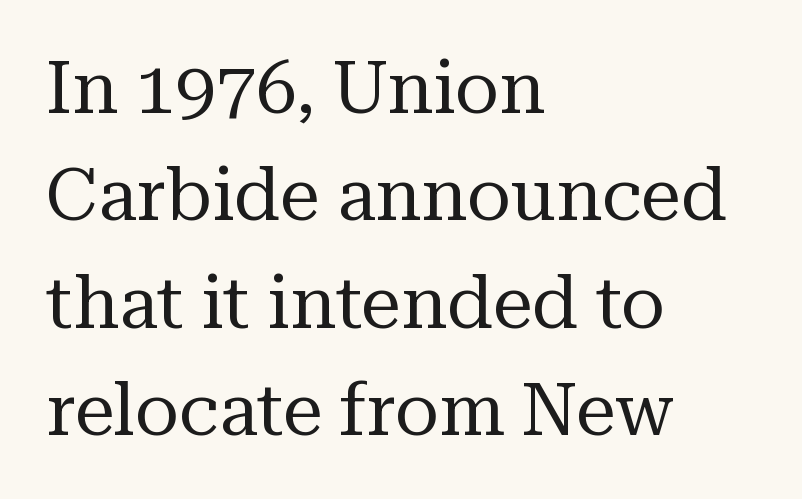
Q: Is the text bold? A: No.
Q: Is the text italic (slanted)? A: No, it is upright.
Q: Is the typeface a serif or a sans-serif typeface? A: Serif.
Q: Is the text underlined? A: No.
Q: How is the paragraph aligned? A: Left-aligned.
Q: Is the spacing between letters normal or unusually wide? A: Normal.
Q: Is the spacing between lines tight, normal or loose? A: Normal.
Q: Width (condensed, normal, or wide)? A: Normal.
Q: Stroke contrast? A: Medium.
Q: x-height? A: Medium.
Q: Monospaced? A: No.
